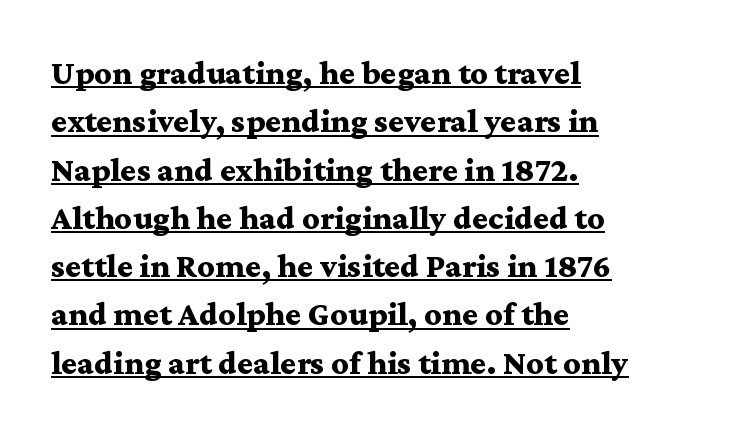
{"serif": "yes", "italic": "no", "bold": "yes", "weight": "bold", "width": "wide", "stroke_contrast": "medium", "x_height": "medium", "monospaced": "no", "underline": "yes", "align": "left", "line_spacing": "normal", "line_spacing_ratio": 1.42, "letter_spacing": "normal", "letter_spacing_em": 0.0, "glyph_px": 34}
